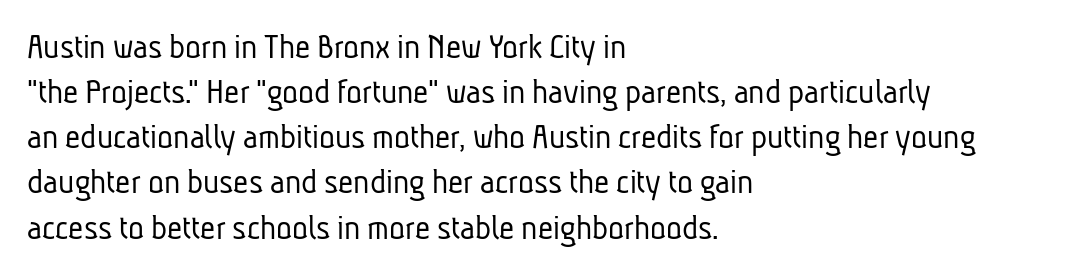
The letterforms sit at book weight or below. Looks like regular typesetting: each glyph gets only the width it needs. Unlike a traditional serif, this face leaves its strokes unadorned. The compositor pushed each line to the left boundary.
